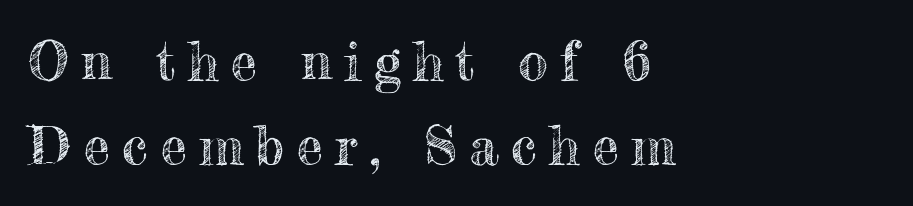
Tracking value appears strongly positive — letters spread wide. Where is the straight margin? On the left. The line-height multiplier appears to be the usual default. The type sits square on the baseline with zero lean. The specimen omits any rule beneath the text block's lines.
